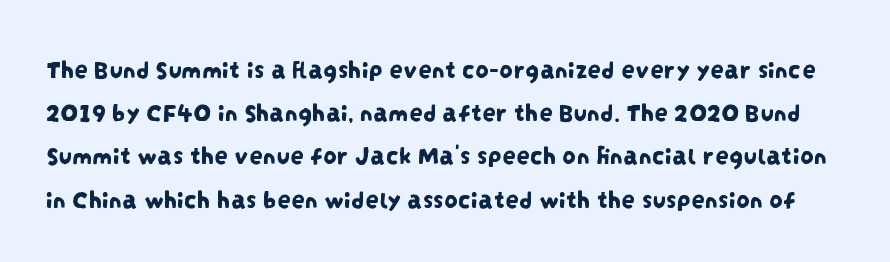
Notice how descenders clear the ascenders below comfortably — that's standard leading. This rendering leaves character spacing at its baseline value. Check the space under the baseline: it is left empty.
